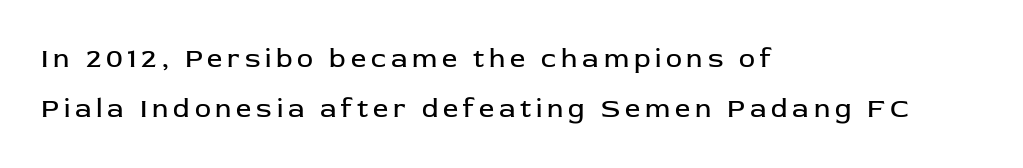
The image shows 27 px text type, upright; set left-aligned, line spacing 1.86x, not underlined.
